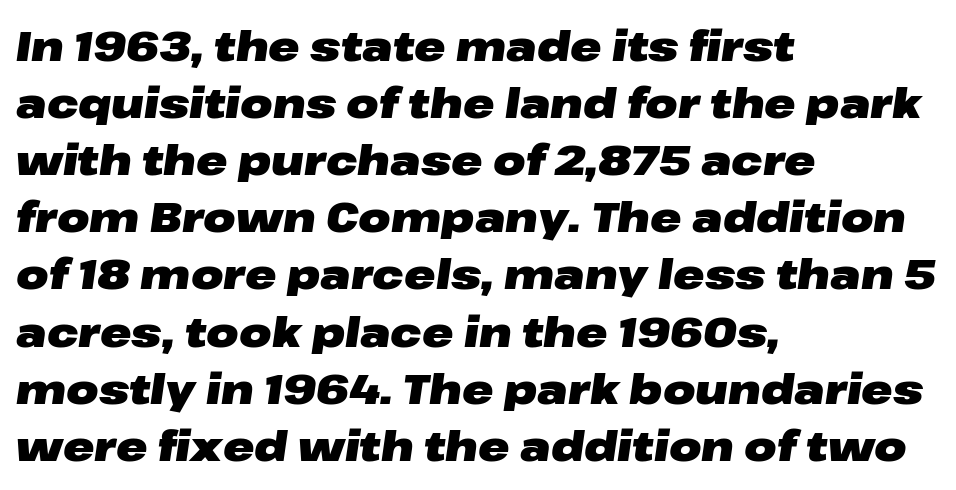
On the weight axis this lands at bold, roughly 700. The face used here has a pronounced slope to its letters. Horizontally, the lines are justified to the leading edge only. Compared with typical body copy, the letter spacing here is the same.
